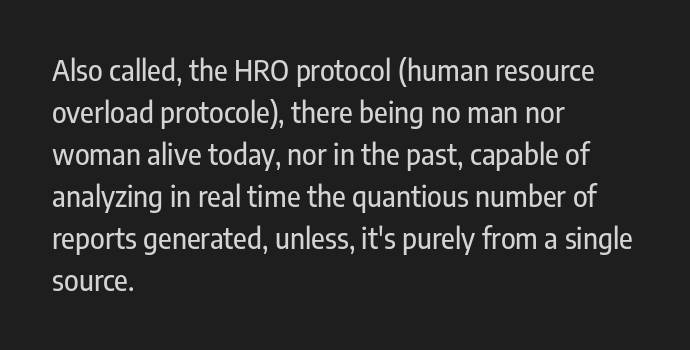
The image shows 28 px condensed sans-serif type, upright; set left-aligned, normal line spacing (1.5x), normal letter spacing, not underlined; low stroke contrast and a medium x-height.
